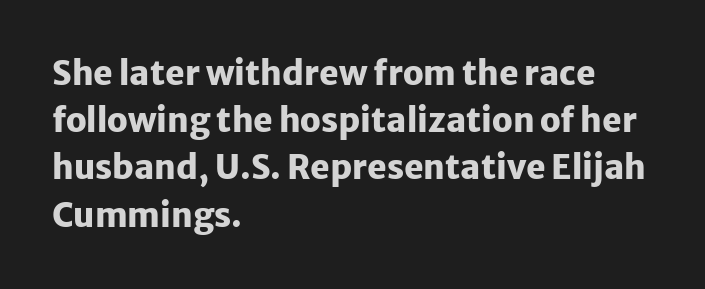
Q: Is the text bold? A: Yes.
Q: Is the text italic (slanted)? A: No, it is upright.
Q: Is the typeface a serif or a sans-serif typeface? A: Sans-serif.
Q: Is the text underlined? A: No.
Q: How is the paragraph aligned? A: Left-aligned.
Q: Is the spacing between letters normal or unusually wide? A: Normal.
Q: Is the spacing between lines tight, normal or loose? A: Normal.
Q: Width (condensed, normal, or wide)? A: Normal.
Q: Stroke contrast? A: Low.
Q: x-height? A: Medium.
Q: Monospaced? A: No.
